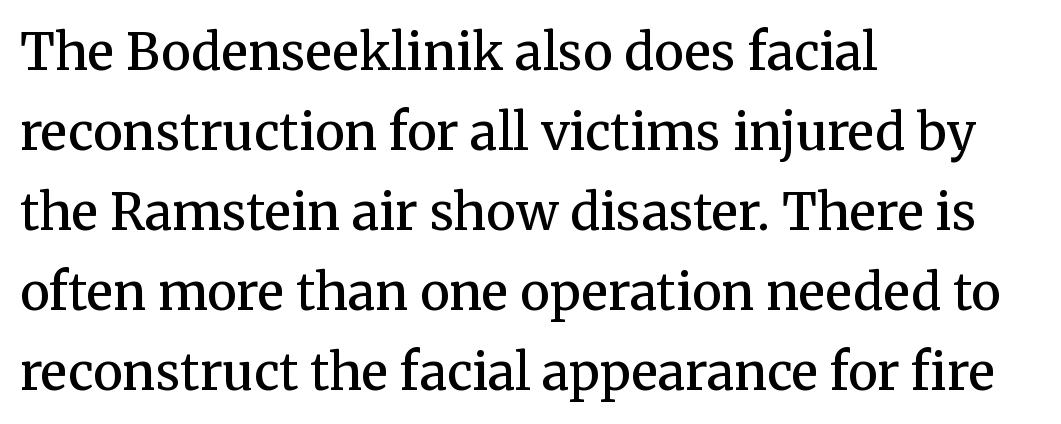
Q: Is the text bold? A: Semi-bold.
Q: Is the text italic (slanted)? A: No, it is upright.
Q: Is the typeface a serif or a sans-serif typeface? A: Serif.
Q: Is the text underlined? A: No.
Q: How is the paragraph aligned? A: Left-aligned.
Q: Is the spacing between letters normal or unusually wide? A: Normal.
Q: Is the spacing between lines tight, normal or loose? A: Normal.
Q: Width (condensed, normal, or wide)? A: Normal.
Q: Stroke contrast? A: Medium.
Q: x-height? A: Medium.
Q: Monospaced? A: No.
